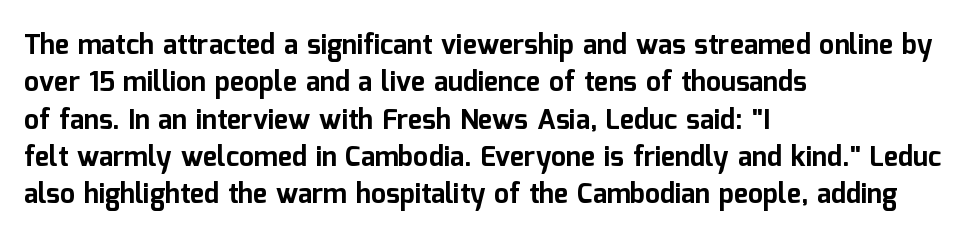
Q: Is the text bold? A: Yes.
Q: Is the text italic (slanted)? A: No, it is upright.
Q: Is the text underlined? A: No.
Q: How is the paragraph aligned? A: Left-aligned.
Q: Is the spacing between letters normal or unusually wide? A: Normal.
Q: Is the spacing between lines tight, normal or loose? A: Normal.
